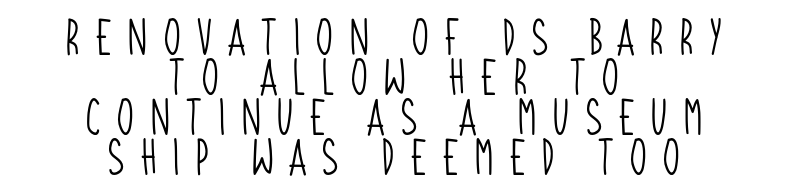
{"serif": "no", "bold": "no", "weight": "light", "width": "condensed", "stroke_contrast": "low", "x_height": "large", "monospaced": "no", "underline": "no", "align": "center", "line_spacing": "tight", "line_spacing_ratio": 1.08, "letter_spacing": "wide", "letter_spacing_em": 0.4, "glyph_px": 37}
